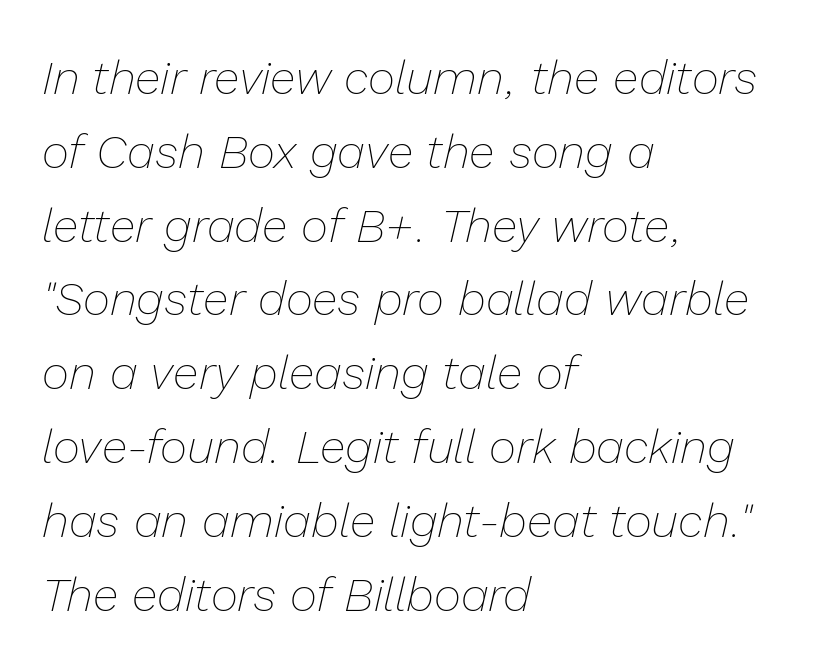
The image shows 47 px thin type, italic (leaning right); set left-aligned, normal line spacing (1.57x), normal letter spacing, not underlined; low stroke contrast and a medium x-height.
